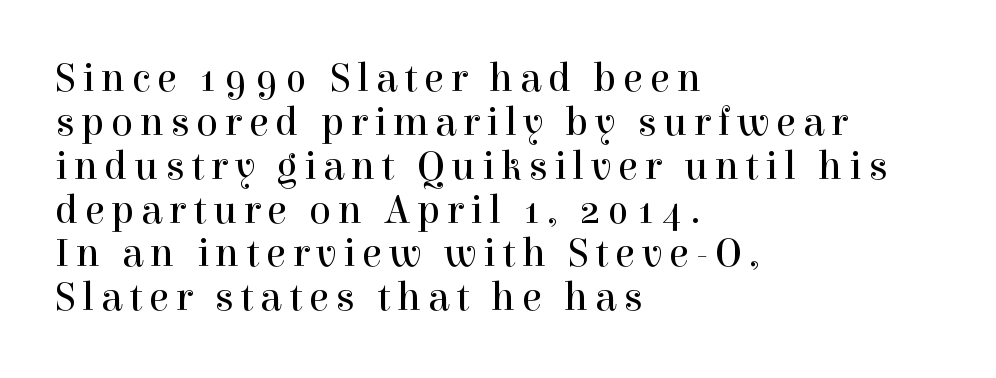
The image shows 41 px regular-weight serif type, upright; set left-aligned, tight line spacing (1.07x), not underlined; a medium x-height.
